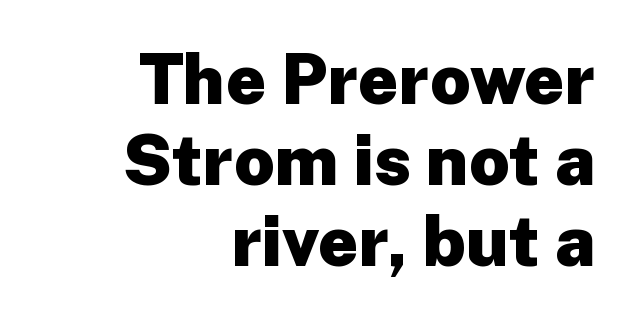
The image shows 70 px heavy sans-serif type, upright; set right-aligned, line spacing 1.16x, normal letter spacing, not underlined; low stroke contrast and a medium x-height.
